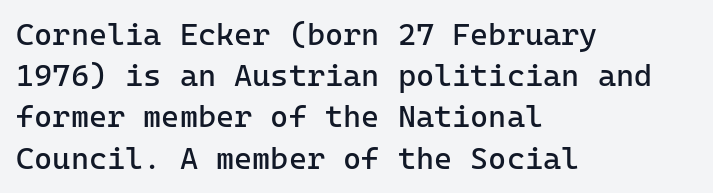
The image shows 31 px regular-weight sans-serif type, upright, monospaced; set left-aligned, normal line spacing (1.33x), normal letter spacing, not underlined; low stroke contrast and a medium x-height.
